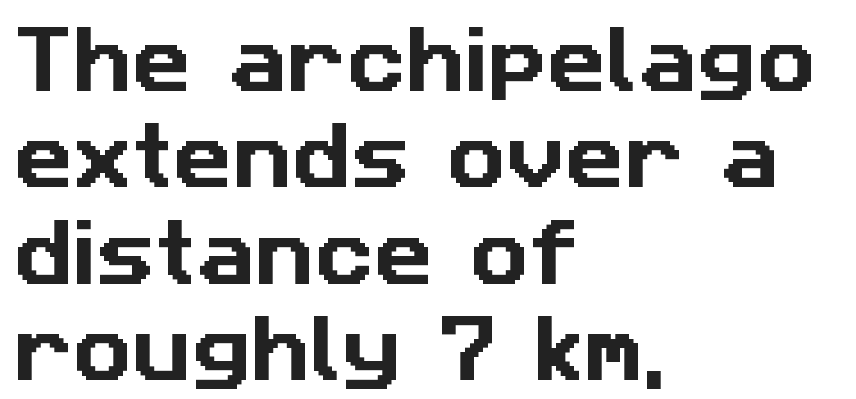
The image shows 73 px sans-serif type; set left-aligned, normal line spacing (1.32x), normal letter spacing, not underlined; low stroke contrast and a medium x-height.
